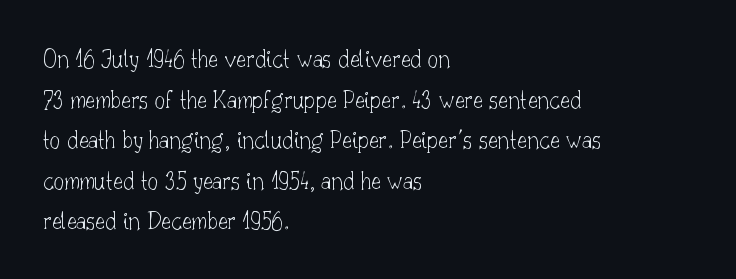
Q: Is the text bold? A: No.
Q: Is the text italic (slanted)? A: No, it is upright.
Q: Is the text underlined? A: No.
Q: How is the paragraph aligned? A: Left-aligned.
Q: Is the spacing between letters normal or unusually wide? A: Normal.
Q: Is the spacing between lines tight, normal or loose? A: Normal.
